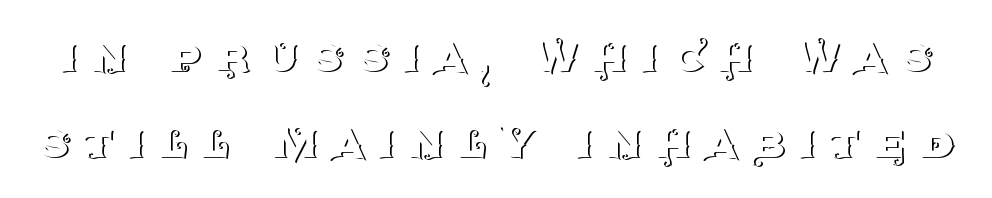
The image shows 53 px thin serif type, upright; set normal line spacing (1.63x), unusually wide letter spacing (+0.27 em), not underlined; medium stroke contrast and a large x-height.
